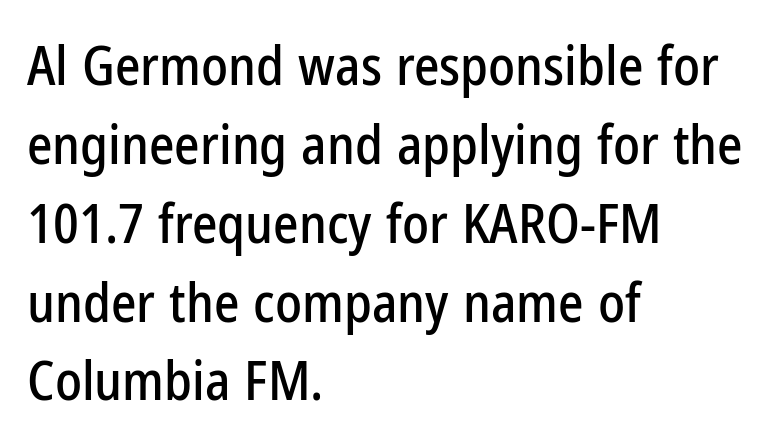
Q: Is the text italic (slanted)? A: No, it is upright.
Q: Is the typeface a serif or a sans-serif typeface? A: Sans-serif.
Q: Is the text underlined? A: No.
Q: How is the paragraph aligned? A: Left-aligned.
Q: Is the spacing between letters normal or unusually wide? A: Normal.
Q: Is the spacing between lines tight, normal or loose? A: Normal.
Q: Width (condensed, normal, or wide)? A: Condensed.
Q: Stroke contrast? A: Low.
Q: x-height? A: Medium.
Q: Monospaced? A: No.
